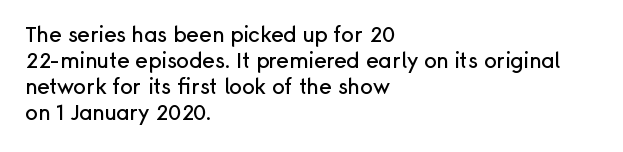
The image shows 21 px text type, upright; set left-aligned, line spacing 1.24x, normal letter spacing, not underlined.
